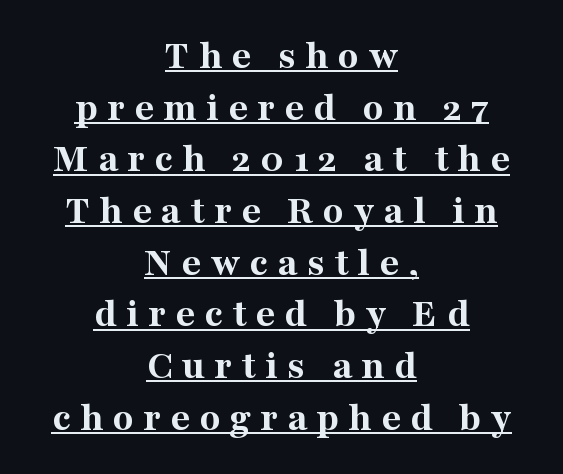
What stands out about the letter spacing? Its width — letters are far apart. Varying glyph widths throughout — classic text-font behaviour. I'd call this a serif setting — the letters wear small feet. Typeset on center — no edge is straight. Weight check: bold — yes, fully. The sample's only ornament is a line tracing under the words.
